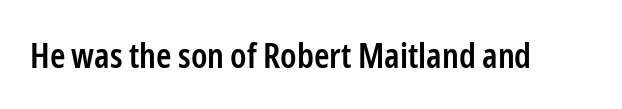
Each letter's strokes conclude bluntly, with no projecting serifs. The axis of the letterforms is exactly vertical. How are the letters spaced? Ordinarily, with no added tracking. Spacing verdict: proportional, widths tailored to each character. Typesetter's note: demi weight, one step under bold. The zone under the glyphs is completely vacant.
